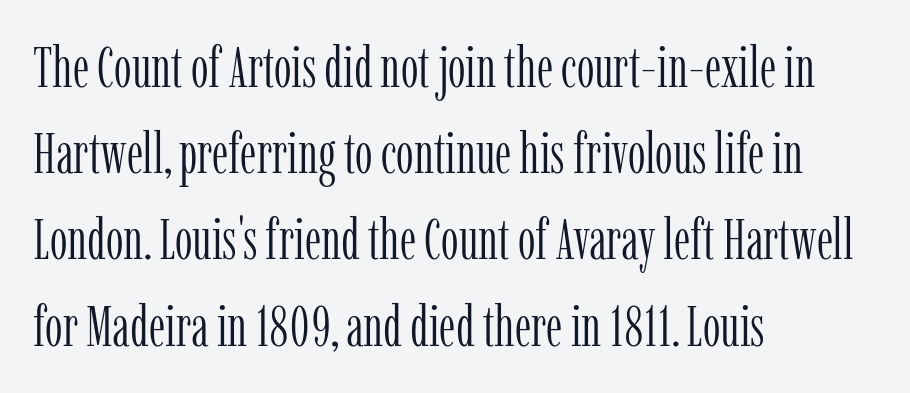
{"serif": "yes", "italic": "no", "bold": "no", "weight": "light", "width": "condensed", "stroke_contrast": "low", "x_height": "medium", "monospaced": "no", "underline": "no", "align": "left", "line_spacing": "normal", "line_spacing_ratio": 1.54, "letter_spacing": "normal", "letter_spacing_em": 0.0, "glyph_px": 56}
